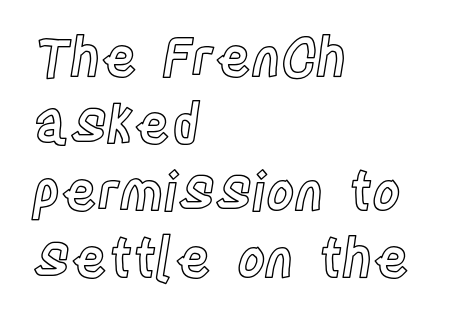
The compositor pushed each line to the left boundary. The letters advance in unequal steps, a hallmark of proportional type. Bare-footed words on every line. The face used here is rendered with its standard letterfit.
